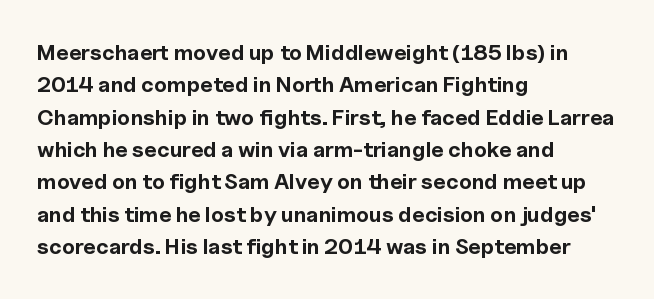
This block has exactly the height ordinary leading produces. A roman cut, with each character standing at attention. Typesetter's note: full bold, strokes at maximum text heaviness. The rendering anchors every line to the left-hand side.
